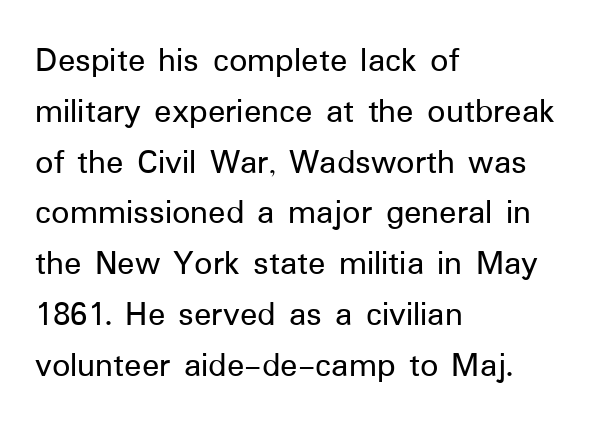
These lines sit exactly where default settings would place them. A typesetter would call this zero additional tracking. The glyphs are unaccompanied by any horizontal stroke below them. You could not count columns in this text — the font is proportionally spaced. Classification — sans serif. Every character sits straight up, as roman type does.
